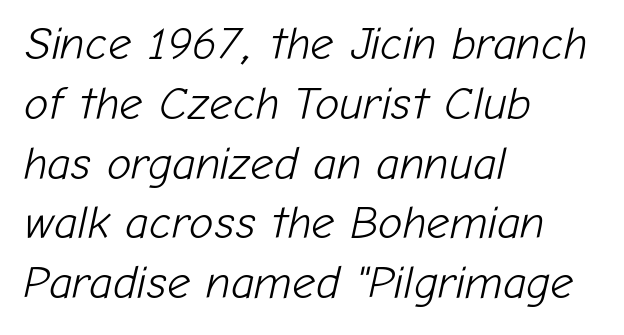
Q: Is the text bold? A: No.
Q: Is the text italic (slanted)? A: Yes, it leans right by about 12 degrees.
Q: Is the text underlined? A: No.
Q: How is the paragraph aligned? A: Left-aligned.
Q: Is the spacing between letters normal or unusually wide? A: Normal.
Q: Is the spacing between lines tight, normal or loose? A: Normal.
Q: Width (condensed, normal, or wide)? A: Normal.
Q: Stroke contrast? A: Low.
Q: x-height? A: Medium.
Q: Monospaced? A: No.
